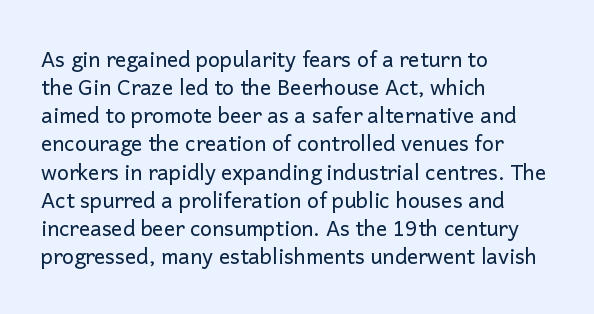
{"italic": "no", "bold": "no", "underline": "no", "align": "left", "line_spacing": "normal", "line_spacing_ratio": 1.34, "letter_spacing": "normal", "letter_spacing_em": 0.0, "glyph_px": 21}
